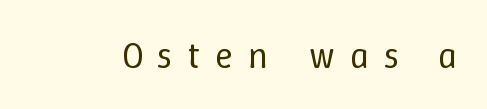
The image shows 38 px regular-weight type, upright; set unusually wide letter spacing (+0.4 em), not underlined; low stroke contrast and a medium x-height.
